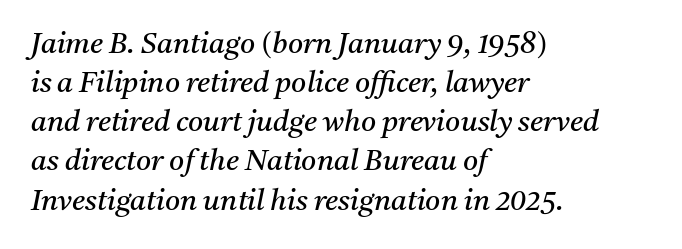
{"serif": "yes", "italic": "yes", "lean": "right", "slant_degrees": 11, "bold": "no", "weight": "regular", "width": "normal", "stroke_contrast": "medium", "x_height": "medium", "monospaced": "no", "underline": "no", "align": "left", "line_spacing": "normal", "line_spacing_ratio": 1.35, "letter_spacing": "normal", "letter_spacing_em": 0.0, "glyph_px": 29}
